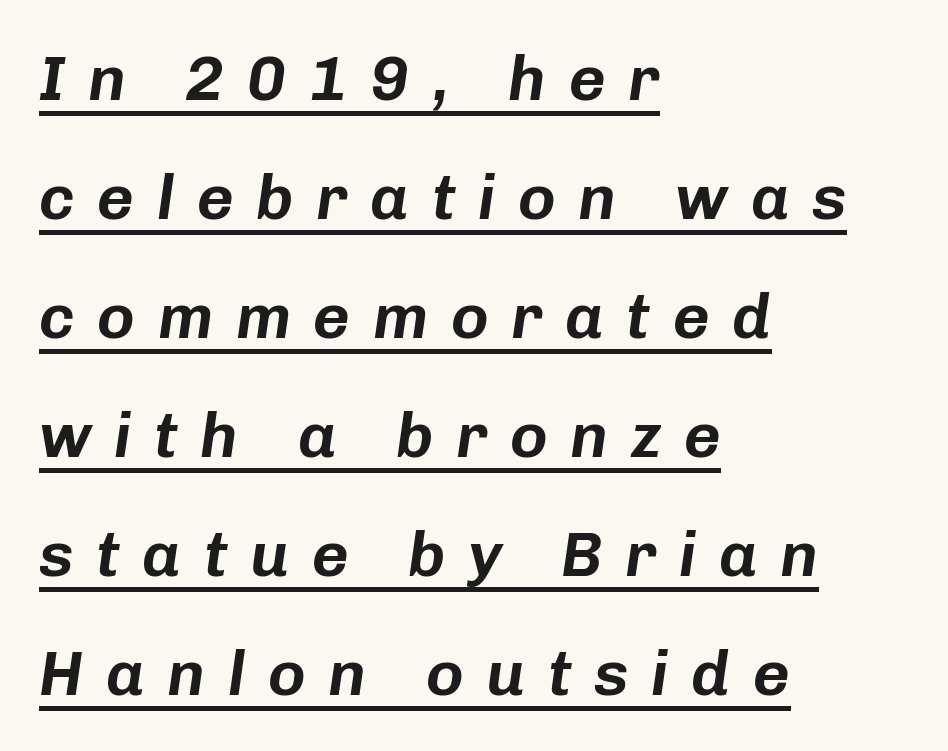
The image shows 64 px text type, italic (leaning right); set left-aligned, line spacing 1.86x, unusually wide letter spacing (+0.35 em), underlined; low stroke contrast and a medium x-height.
